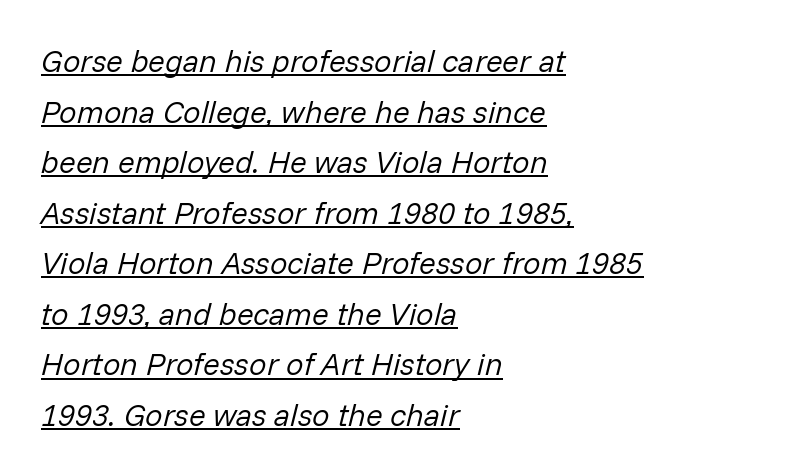
{"italic": "yes", "lean": "right", "slant_degrees": 14, "bold": "no", "weight": "regular", "width": "normal", "stroke_contrast": "low", "x_height": "medium", "monospaced": "no", "underline": "yes", "align": "left", "line_spacing": "normal", "line_spacing_ratio": 1.63, "letter_spacing": "normal", "letter_spacing_em": 0.0, "glyph_px": 31}
